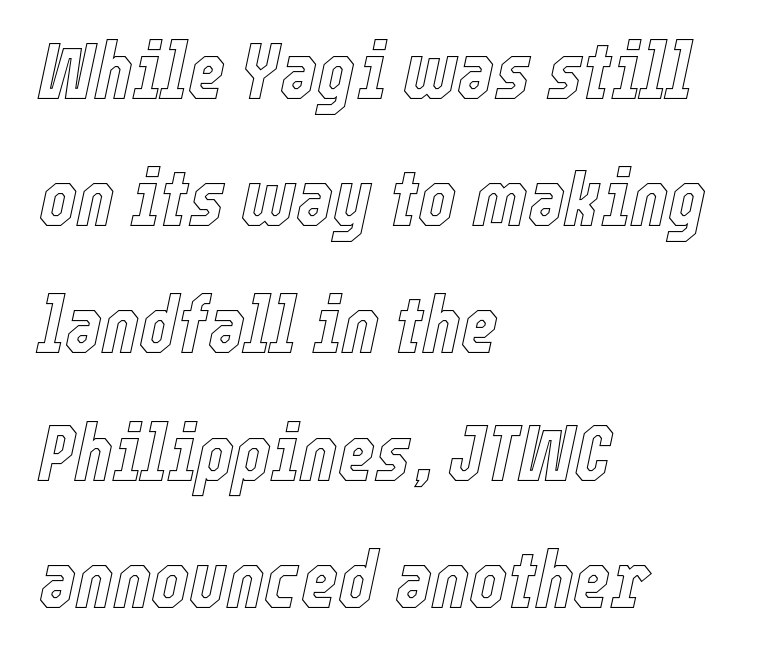
The image shows 80 px condensed type, italic (leaning right); set left-aligned, normal line spacing (1.59x), normal letter spacing, not underlined; a medium x-height.
